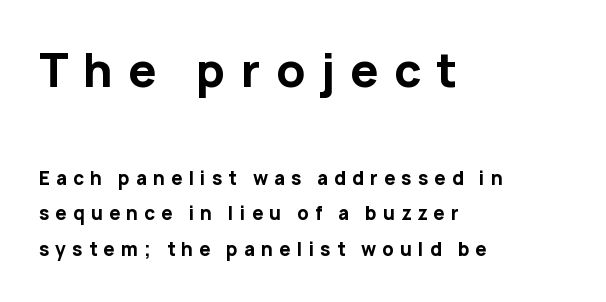
Q: Is the text bold? A: Yes.
Q: Is the text italic (slanted)? A: No, it is upright.
Q: Is the typeface a serif or a sans-serif typeface? A: Sans-serif.
Q: Is the text underlined? A: No.
Q: How is the paragraph aligned? A: Left-aligned.
Q: Is the spacing between letters normal or unusually wide? A: Unusually wide.
Q: Is the spacing between lines tight, normal or loose? A: Loose.
Q: Which block of text is set in a larger size, the first (top) or the second (bottom)? A: The first (top) one.
Q: Width (condensed, normal, or wide)? A: Normal.
Q: Stroke contrast? A: Low.
Q: x-height? A: Medium.
Q: Monospaced? A: No.
